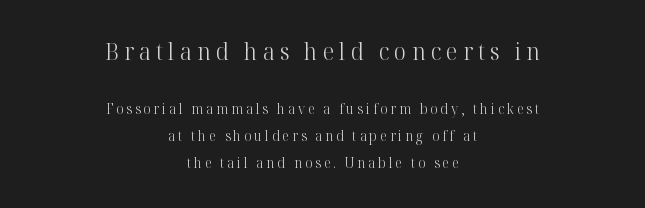
The image shows 24 px text type, upright; set centered, loose line spacing (1.92x), unusually wide letter spacing (+0.21 em), not underlined; the first (top) block is 1.71x larger.
